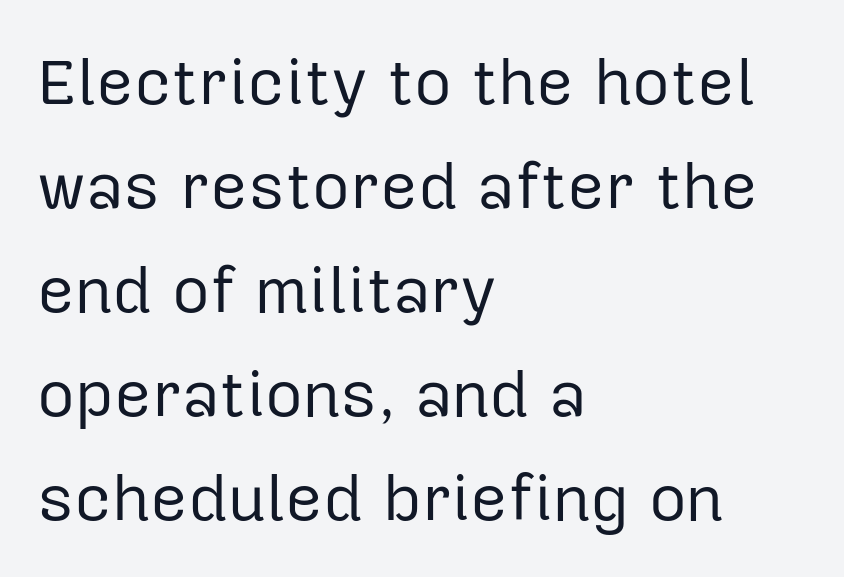
Honestly, the row spacing looks completely unremarkable. A student would call this left alignment; a typographer would say flush left, rag right. Notice how the stems are strictly vertical — no italics here. Short note: letters normally spaced. The passage shown is not underscored anywhere.
